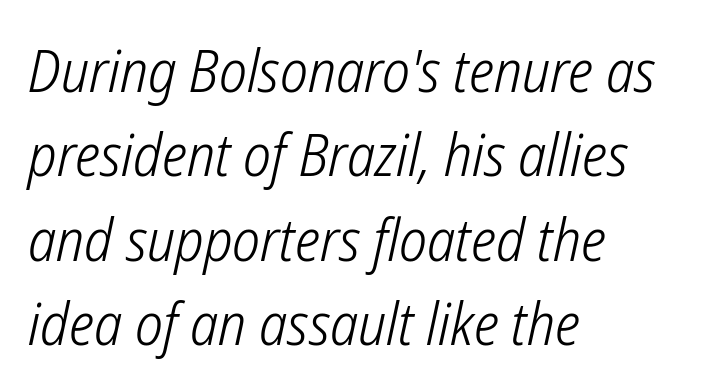
Q: Is the text bold? A: No.
Q: Is the typeface a serif or a sans-serif typeface? A: Sans-serif.
Q: Is the text underlined? A: No.
Q: How is the paragraph aligned? A: Left-aligned.
Q: Is the spacing between letters normal or unusually wide? A: Normal.
Q: Is the spacing between lines tight, normal or loose? A: Normal.
Q: Width (condensed, normal, or wide)? A: Condensed.
Q: Stroke contrast? A: Low.
Q: x-height? A: Medium.
Q: Monospaced? A: No.
